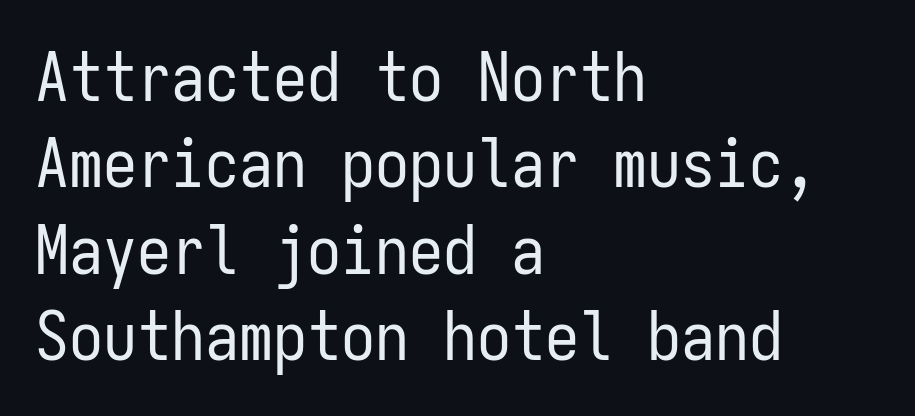
{"serif": "no", "italic": "no", "bold": "no", "weight": "regular", "width": "condensed", "stroke_contrast": "low", "x_height": "medium", "monospaced": "yes", "underline": "no", "align": "left", "line_spacing": "normal", "line_spacing_ratio": 1.27, "letter_spacing": "normal", "letter_spacing_em": 0.0, "glyph_px": 68}
